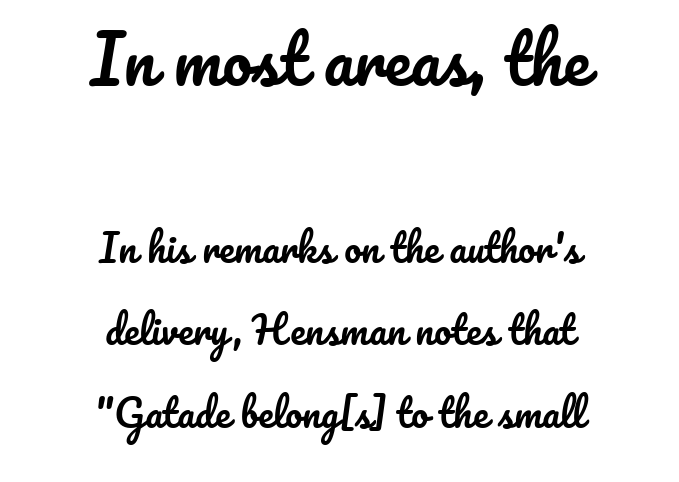
The image shows 66 px text type; set centered, loose line spacing (2.17x), normal letter spacing, not underlined; the first (top) block is 1.74x larger; low stroke contrast and a small x-height.
